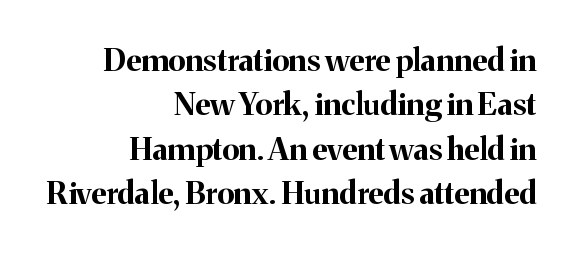
Each letter keeps its own natural width here, so spacing adapts to shape. The letters are bold, with thick, heavy strokes. Does the type have serifs? Yes, each stem ends in a small foot. Each word holds together tightly as a unit, with standard inter-letter gaps. Alignment: flush right.
